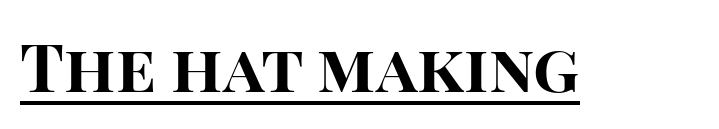
{"serif": "no", "italic": "no", "bold": "yes", "weight": "bold", "width": "normal", "stroke_contrast": "high", "x_height": "large", "monospaced": "no", "underline": "yes", "letter_spacing": "normal", "letter_spacing_em": 0.0, "glyph_px": 66}
